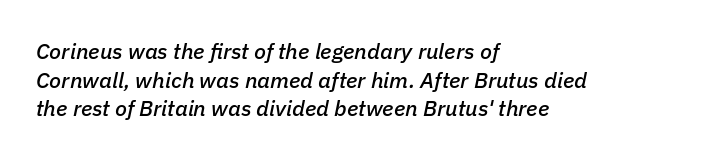
This rendering features lettering with no underline. The passage is arranged the way most books set body copy — flush left. An italicized treatment has been applied to the whole sample. Caption: standard tracking, unaltered. Baseline-to-baseline distance is the conventional proportion of letter height.
